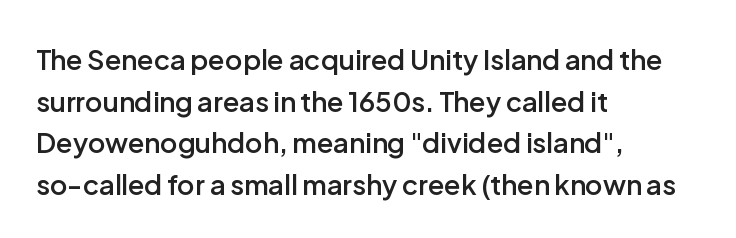
Q: Is the text bold? A: Semi-bold.
Q: Is the text italic (slanted)? A: No, it is upright.
Q: Is the text underlined? A: No.
Q: How is the paragraph aligned? A: Left-aligned.
Q: Is the spacing between letters normal or unusually wide? A: Normal.
Q: Is the spacing between lines tight, normal or loose? A: Normal.
